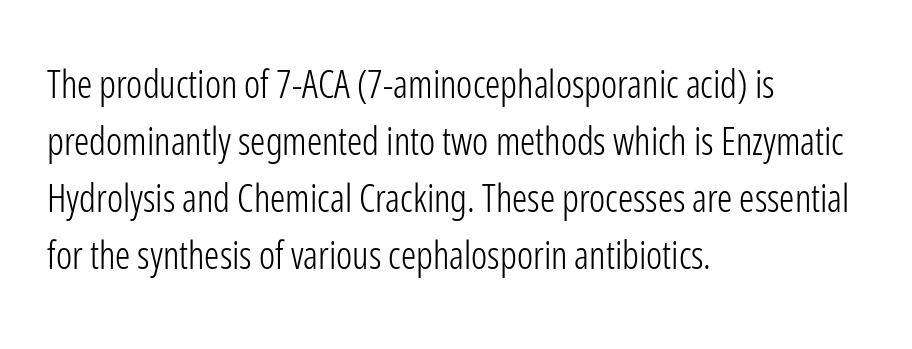
Is the type heavy? It reads as light-to-regular instead. The space between consecutive lines is moderate. Here the designer chose a conventional face with non-uniform glyph widths. Which margin do the lines hug? The left one — the right edge is uneven. Notice how the stems are strictly vertical — no italics here. Unmarked baselines from the first word to the last.
